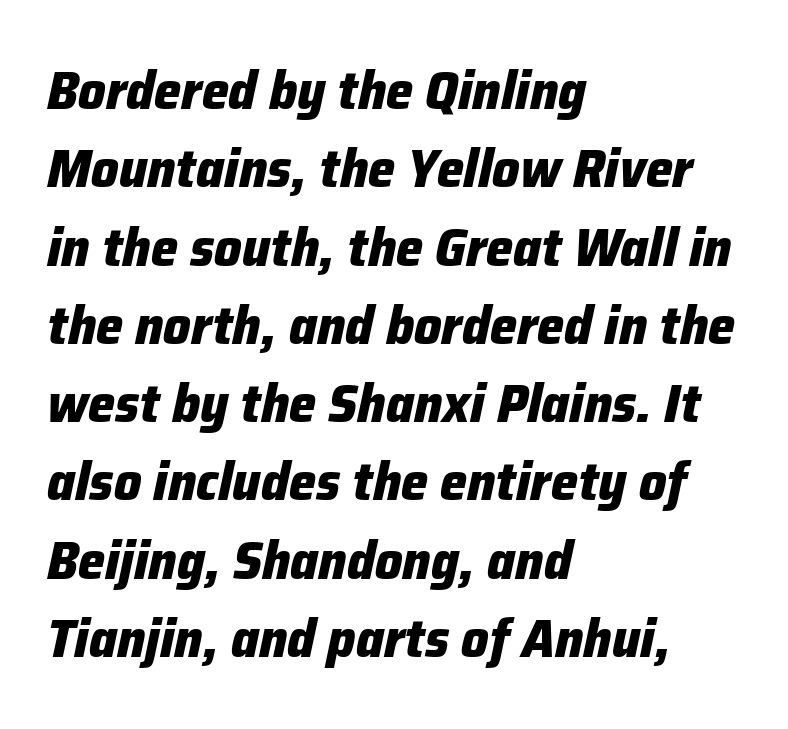
The image shows 54 px heavy type, italic (leaning right); set left-aligned, normal line spacing (1.45x), normal letter spacing, not underlined; low stroke contrast and a medium x-height.
